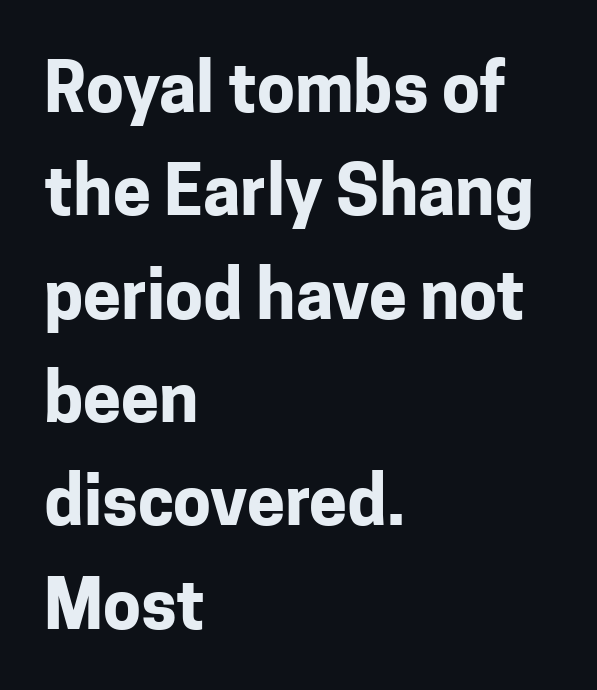
There is no visible air inserted between adjacent glyphs. Beneath every word, the page is bare. Spacing verdict: proportional, widths tailored to each character. A student would call this left alignment; a typographer would say flush left, rag right. The rows are spaced the way most documents space them.
